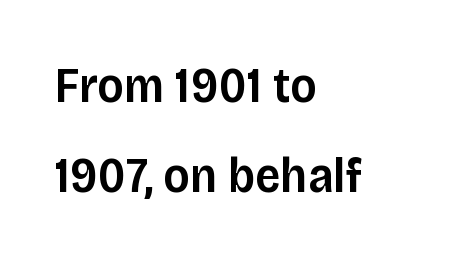
{"serif": "no", "italic": "no", "bold": "semi", "weight": "semibold", "width": "normal", "stroke_contrast": "low", "x_height": "large", "monospaced": "no", "underline": "no", "align": "left", "line_spacing_ratio": 1.81, "letter_spacing": "normal", "letter_spacing_em": 0.0, "glyph_px": 50}
